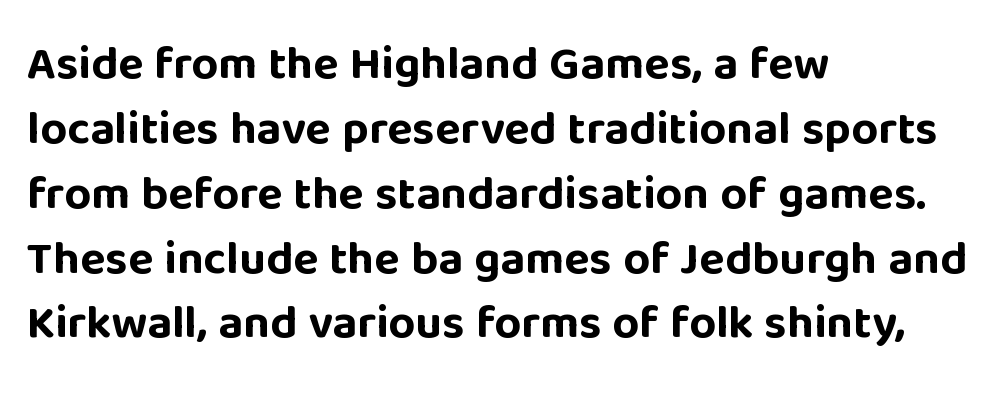
Q: Is the text bold? A: Yes.
Q: Is the text italic (slanted)? A: No, it is upright.
Q: Is the typeface a serif or a sans-serif typeface? A: Sans-serif.
Q: Is the text underlined? A: No.
Q: How is the paragraph aligned? A: Left-aligned.
Q: Is the spacing between letters normal or unusually wide? A: Normal.
Q: Is the spacing between lines tight, normal or loose? A: Normal.
Q: Width (condensed, normal, or wide)? A: Normal.
Q: Stroke contrast? A: Low.
Q: x-height? A: Large.
Q: Monospaced? A: No.
